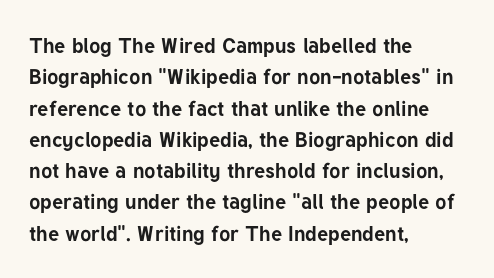
The image shows 21 px bold type, upright; set left-aligned, normal line spacing (1.49x), normal letter spacing, not underlined.
